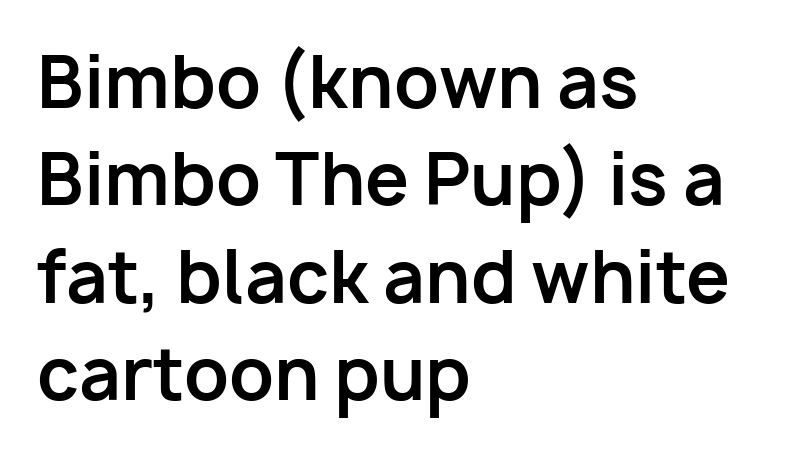
This rendering leaves character spacing at its baseline value. Which margin do the lines hug? The left one — the right edge is uneven. The glyphs are unaccompanied by any horizontal stroke below them. The rendering uses natural spacing where letterforms have individual widths.
